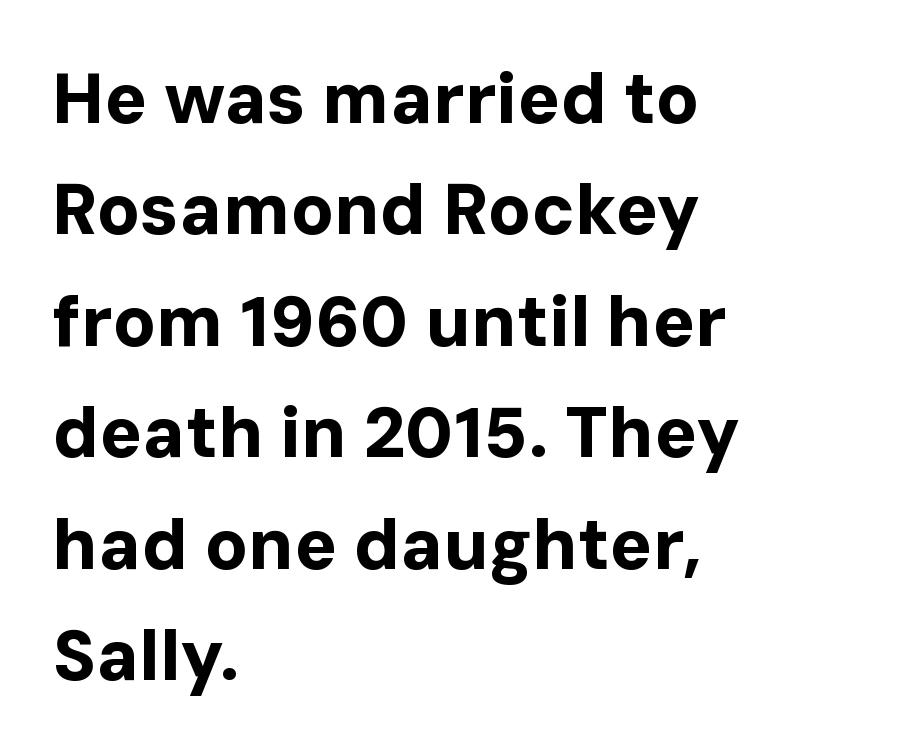
A bare baseline throughout the passage. This rendering uses left alignment, leaving the right contour irregular. A typesetter would call this proportional, since set widths differ per character. The horizontal fit of the characters is conventional and even. Posture: upright roman.
